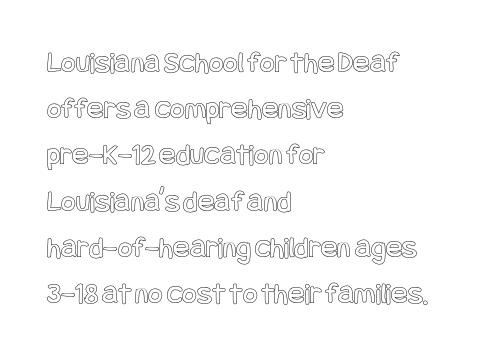
Does the lettering tilt? It doesn't — this is upright. The lines are quadded left. The glyphs are unaccompanied by any horizontal stroke below them. The tracking reads as untouched default to a designer's eye. Compared with typical paragraphs, the rows here are spaced about the same.
